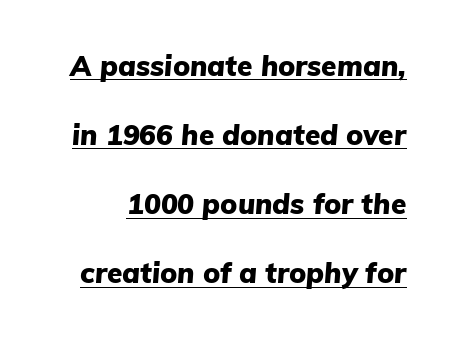
{"italic": "yes", "lean": "right", "slant_degrees": 5, "bold": "yes", "weight": "heavy", "width": "normal", "stroke_contrast": "low", "x_height": "medium", "monospaced": "no", "underline": "yes", "line_spacing": "loose", "line_spacing_ratio": 2.47, "letter_spacing": "normal", "letter_spacing_em": 0.0, "glyph_px": 28}
